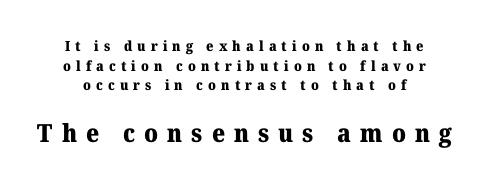
The line texture is sparse and dotted thanks to wide tracking. Posture: straight, roman, zero tilt. Compared with an ordinary text face, these strokes are far heavier — a full bold. Whoever set this chose a conventional vertical rhythm.
